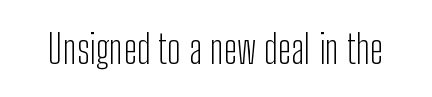
Q: Is the text bold? A: No.
Q: Is the text italic (slanted)? A: No, it is upright.
Q: Is the typeface a serif or a sans-serif typeface? A: Sans-serif.
Q: Is the text underlined? A: No.
Q: Is the spacing between letters normal or unusually wide? A: Normal.
Q: Width (condensed, normal, or wide)? A: Condensed.
Q: Stroke contrast? A: Low.
Q: x-height? A: Medium.
Q: Monospaced? A: No.
